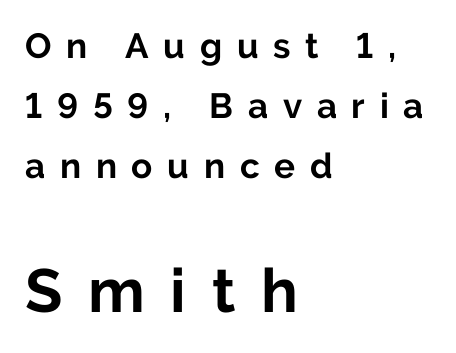
{"serif": "no", "italic": "no", "bold": "yes", "weight": "bold", "width": "normal", "stroke_contrast": "low", "x_height": "medium", "monospaced": "no", "underline": "no", "align": "left", "line_spacing_ratio": 1.72, "letter_spacing": "wide", "letter_spacing_em": 0.42, "larger_block": "second", "size_ratio": 1.74, "glyph_px": 61}
